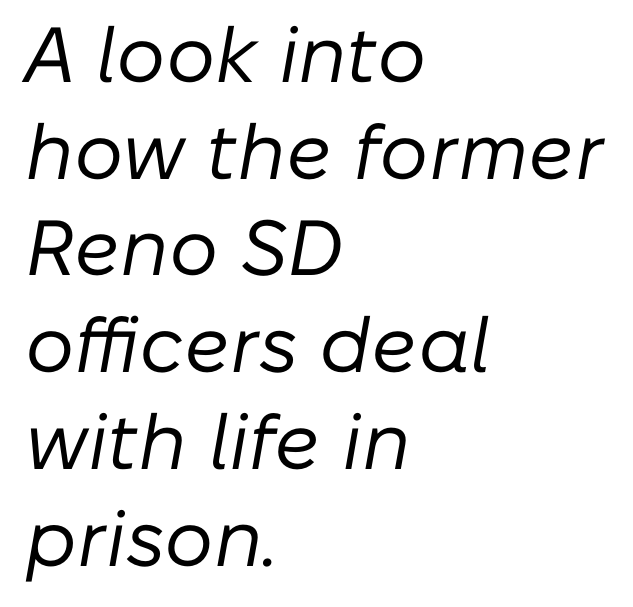
{"italic": "yes", "lean": "right", "slant_degrees": 10, "bold": "no", "weight": "regular", "width": "normal", "stroke_contrast": "low", "x_height": "medium", "monospaced": "no", "underline": "no", "align": "left", "line_spacing_ratio": 1.24, "letter_spacing": "normal", "letter_spacing_em": 0.0, "glyph_px": 78}
